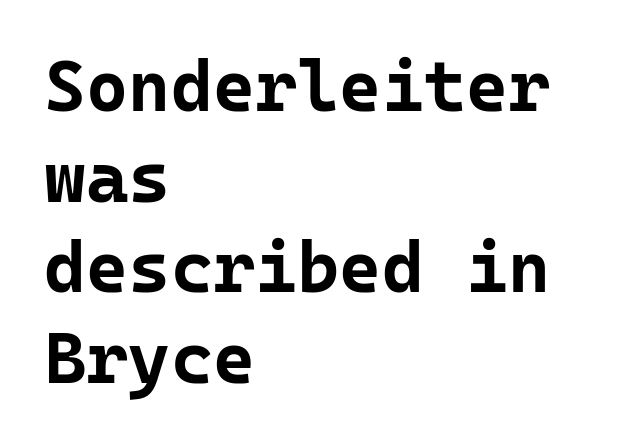
Notice how thick the strokes are: this is what a full bold looks like. What's the leading like? Ordinary, nothing unusual. The letters stand upright; this is a roman face. Unmarked baselines from the first word to the last.
